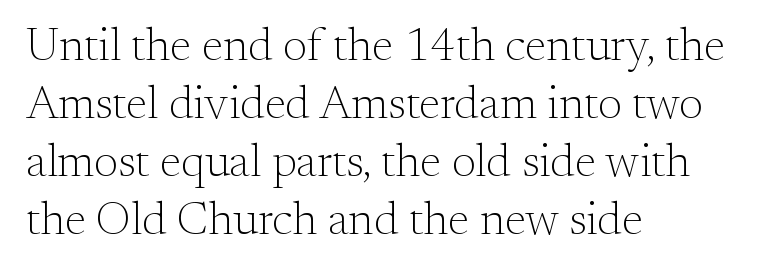
The image shows 46 px light serif type, upright; set left-aligned, normal line spacing (1.26x), normal letter spacing, not underlined; medium stroke contrast and a small x-height.
